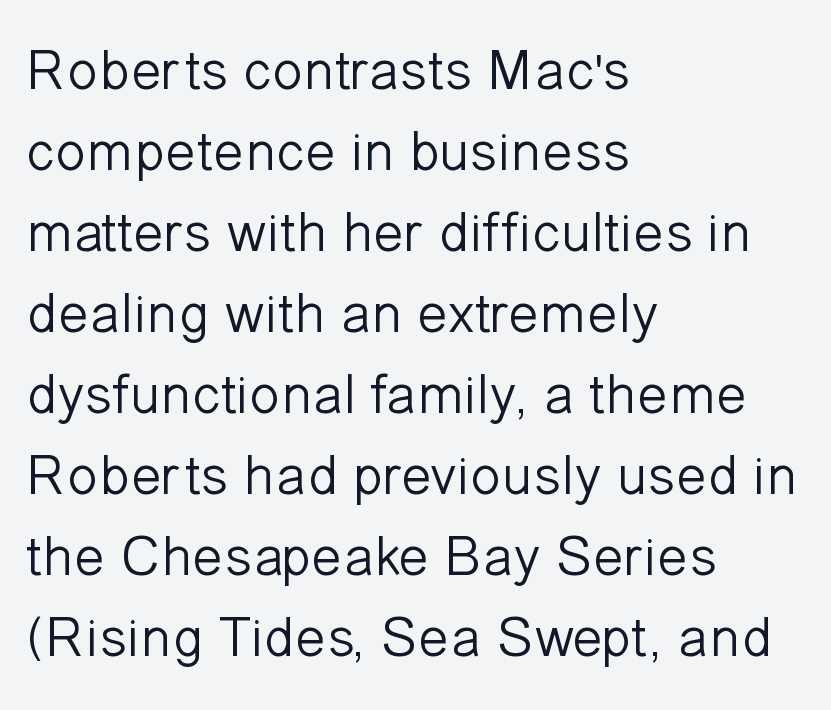
{"serif": "no", "italic": "no", "bold": "no", "weight": "light", "width": "normal", "stroke_contrast": "low", "x_height": "medium", "monospaced": "no", "underline": "no", "align": "left", "line_spacing": "normal", "line_spacing_ratio": 1.42, "letter_spacing": "normal", "letter_spacing_em": 0.0, "glyph_px": 57}
